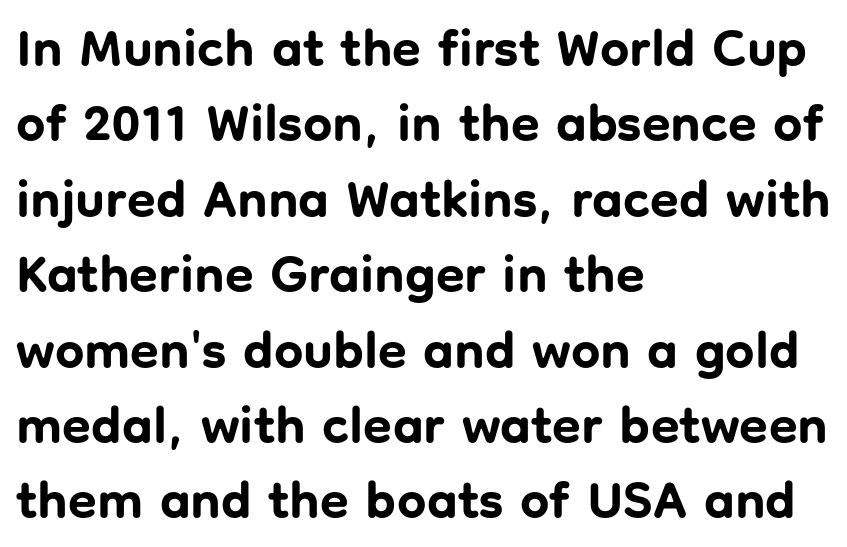
Q: Is the text bold? A: Yes.
Q: Is the text italic (slanted)? A: No, it is upright.
Q: Is the typeface a serif or a sans-serif typeface? A: Sans-serif.
Q: Is the text underlined? A: No.
Q: How is the paragraph aligned? A: Left-aligned.
Q: Is the spacing between letters normal or unusually wide? A: Normal.
Q: Is the spacing between lines tight, normal or loose? A: Normal.
Q: Width (condensed, normal, or wide)? A: Normal.
Q: Stroke contrast? A: Low.
Q: x-height? A: Medium.
Q: Monospaced? A: No.
